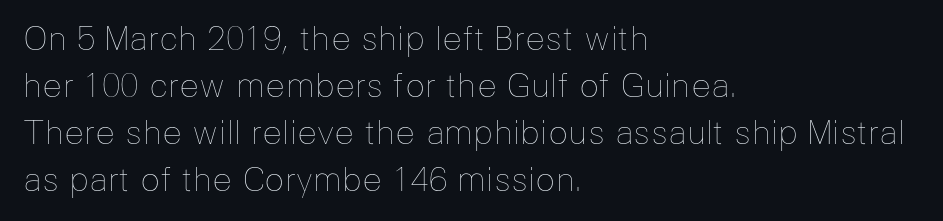
Q: Is the text bold? A: No.
Q: Is the text italic (slanted)? A: No, it is upright.
Q: Is the text underlined? A: No.
Q: How is the paragraph aligned? A: Left-aligned.
Q: Is the spacing between letters normal or unusually wide? A: Normal.
Q: Is the spacing between lines tight, normal or loose? A: Normal.
Q: Width (condensed, normal, or wide)? A: Normal.
Q: Stroke contrast? A: Low.
Q: x-height? A: Medium.
Q: Monospaced? A: No.
